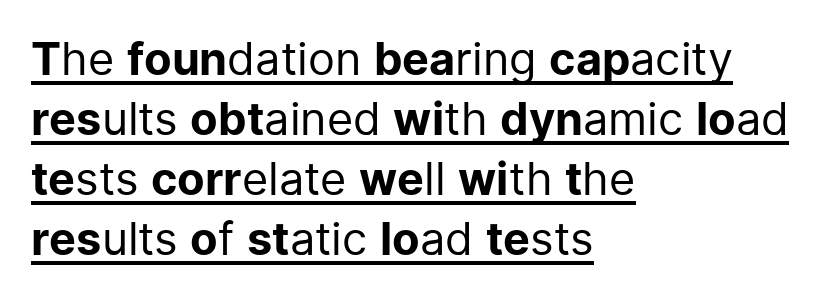
Q: Is the text bold? A: No.
Q: Is the text italic (slanted)? A: No, it is upright.
Q: Is the typeface a serif or a sans-serif typeface? A: Sans-serif.
Q: Is the text underlined? A: Yes.
Q: How is the paragraph aligned? A: Left-aligned.
Q: Is the spacing between letters normal or unusually wide? A: Normal.
Q: Is the spacing between lines tight, normal or loose? A: Normal.
Q: Width (condensed, normal, or wide)? A: Normal.
Q: Stroke contrast? A: Low.
Q: x-height? A: Medium.
Q: Monospaced? A: No.
